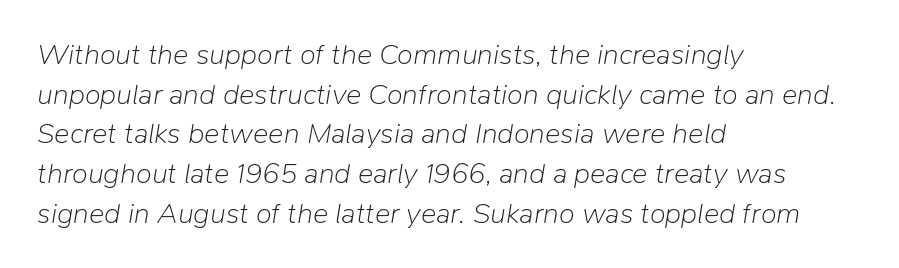
Q: Is the text bold? A: No.
Q: Is the text italic (slanted)? A: Yes, it leans right by about 9 degrees.
Q: Is the text underlined? A: No.
Q: How is the paragraph aligned? A: Left-aligned.
Q: Is the spacing between letters normal or unusually wide? A: Normal.
Q: Is the spacing between lines tight, normal or loose? A: Normal.
Q: Width (condensed, normal, or wide)? A: Normal.
Q: Stroke contrast? A: Low.
Q: x-height? A: Medium.
Q: Monospaced? A: No.
